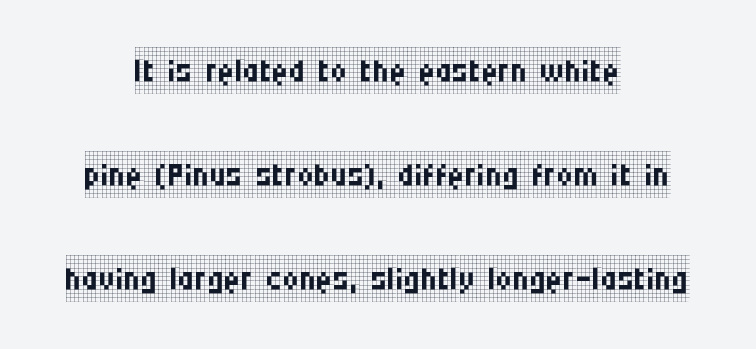
The passage shown is typeset with a serif family. A bare baseline throughout the passage. Vertical stems look standard width or narrower in stroke. These lines are rendered in a variable-pitch font.
